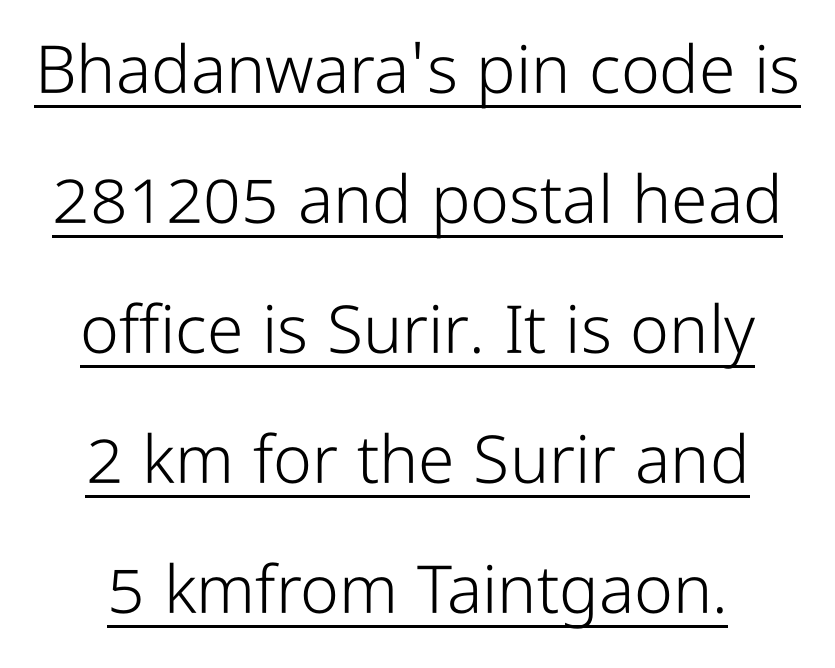
Q: Is the text bold? A: No.
Q: Is the text italic (slanted)? A: No, it is upright.
Q: Is the typeface a serif or a sans-serif typeface? A: Sans-serif.
Q: Is the text underlined? A: Yes.
Q: Is the spacing between letters normal or unusually wide? A: Normal.
Q: Is the spacing between lines tight, normal or loose? A: Loose.
Q: Width (condensed, normal, or wide)? A: Condensed.
Q: Stroke contrast? A: Low.
Q: x-height? A: Medium.
Q: Monospaced? A: No.
